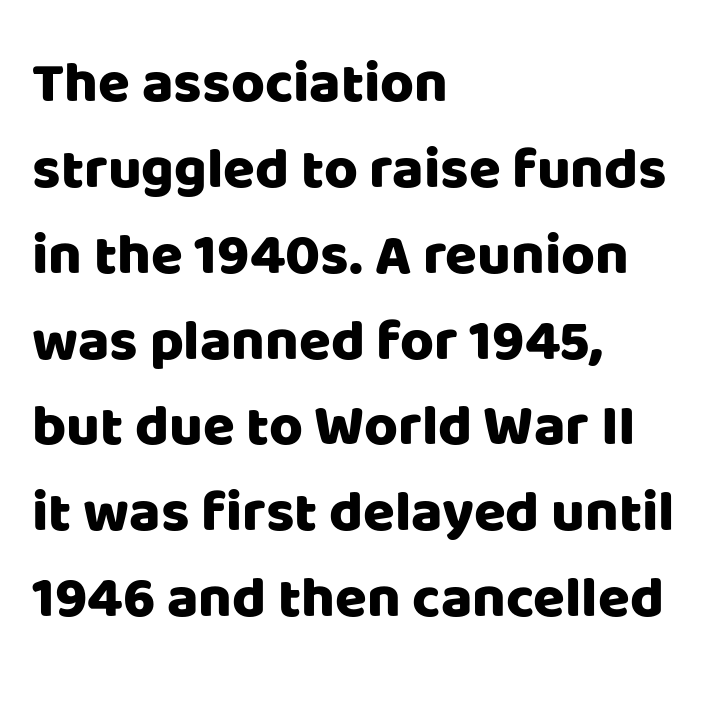
The image shows 58 px sans-serif type, upright; set left-aligned, normal line spacing (1.48x), normal letter spacing, not underlined; low stroke contrast and a large x-height.
